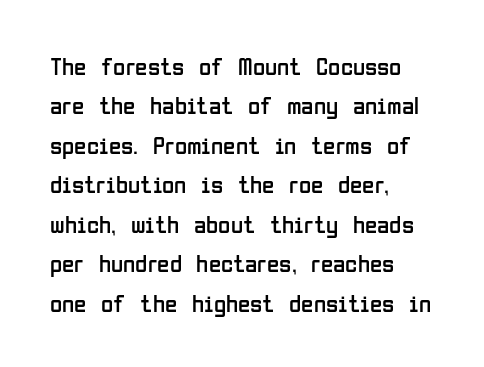
The image shows 25 px text type, upright; set left-aligned, normal line spacing (1.58x), normal letter spacing, not underlined.
